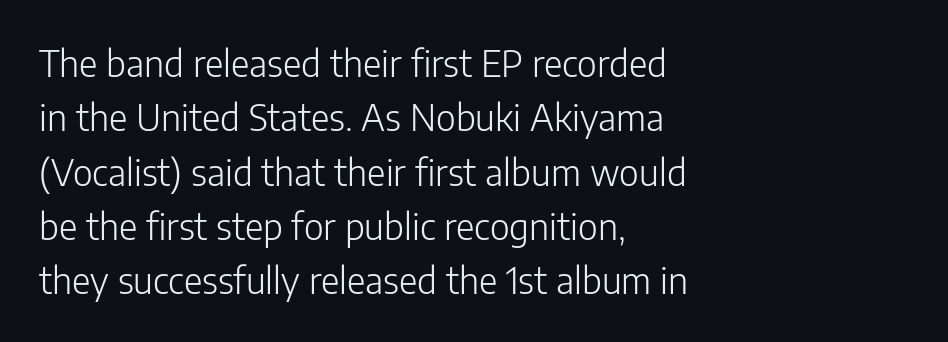
{"serif": "no", "italic": "no", "bold": "no", "weight": "light", "width": "normal", "stroke_contrast": "low", "x_height": "medium", "monospaced": "no", "underline": "no", "align": "left", "line_spacing": "normal", "line_spacing_ratio": 1.51, "letter_spacing": "normal", "letter_spacing_em": 0.0, "glyph_px": 36}
